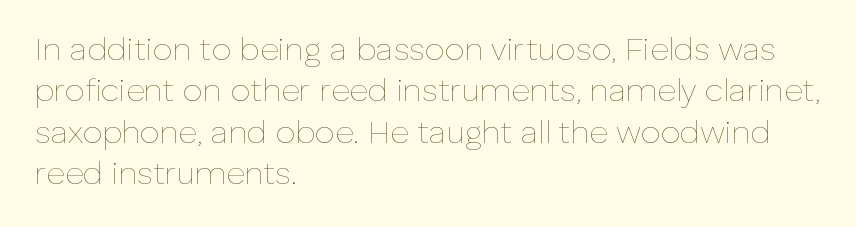
In terms of letterspacing, this is plain default setting. Rows of type keep a routine distance in the vertical direction. Rule under the text: the space is simply empty. Weight: regular or lighter. Italic? Not at all — the glyphs are vertical.
